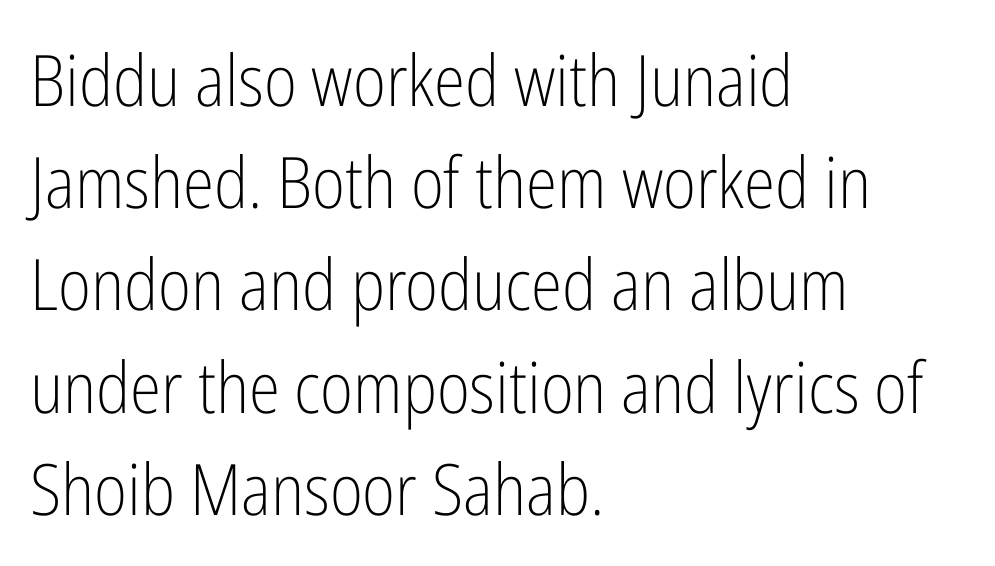
The image shows 71 px light, condensed sans-serif type, upright; set left-aligned, normal line spacing (1.44x), normal letter spacing, not underlined; low stroke contrast and a medium x-height.
